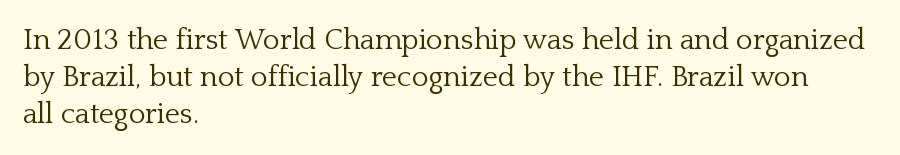
Summary of vertical rhythm: regular, with standard interline spacing. Inter-character spacing is left at the font's built-in metrics. The foot of each line stays bare and open. The letters advance in unequal steps, a hallmark of proportional type.
